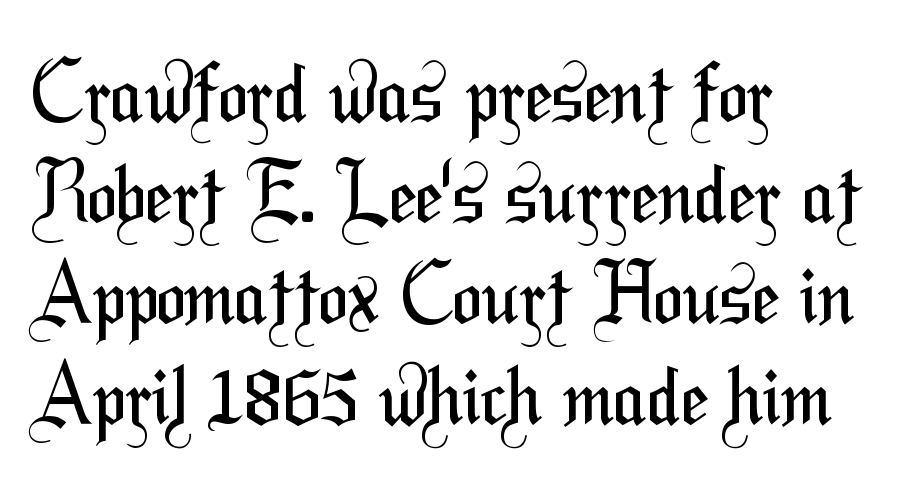
{"serif": "no", "bold": "no", "weight": "regular", "width": "condensed", "stroke_contrast": "medium", "x_height": "medium", "monospaced": "no", "underline": "no", "align": "left", "line_spacing": "normal", "line_spacing_ratio": 1.28, "letter_spacing": "normal", "letter_spacing_em": 0.0, "glyph_px": 79}
